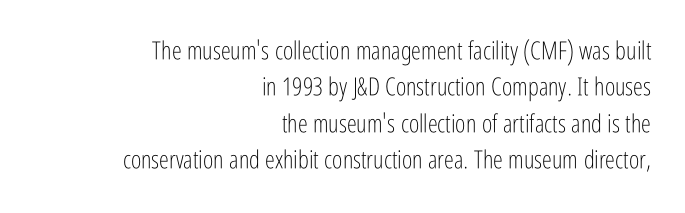
{"italic": "no", "bold": "no", "underline": "no", "align": "right", "line_spacing": "normal", "line_spacing_ratio": 1.46, "letter_spacing": "normal", "letter_spacing_em": 0.0, "glyph_px": 25}
